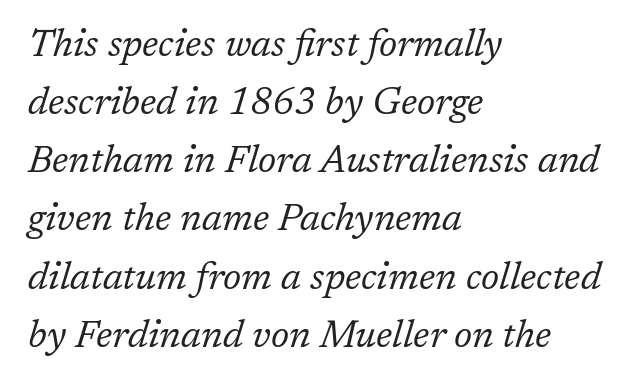
Q: Is the text bold? A: No.
Q: Is the text italic (slanted)? A: Yes, it leans right by about 17 degrees.
Q: Is the typeface a serif or a sans-serif typeface? A: Serif.
Q: Is the text underlined? A: No.
Q: How is the paragraph aligned? A: Left-aligned.
Q: Is the spacing between letters normal or unusually wide? A: Normal.
Q: Is the spacing between lines tight, normal or loose? A: Normal.
Q: Width (condensed, normal, or wide)? A: Normal.
Q: Stroke contrast? A: Low.
Q: x-height? A: Medium.
Q: Monospaced? A: No.
